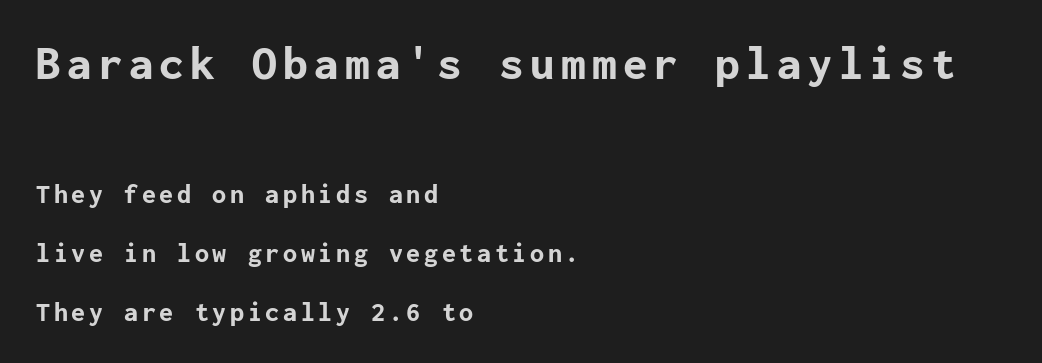
{"serif": "no", "italic": "no", "bold": "yes", "weight": "bold", "width": "normal", "stroke_contrast": "low", "x_height": "medium", "underline": "no", "align": "left", "line_spacing": "loose", "line_spacing_ratio": 2.1, "larger_block": "first", "size_ratio": 1.75, "glyph_px": 49}
